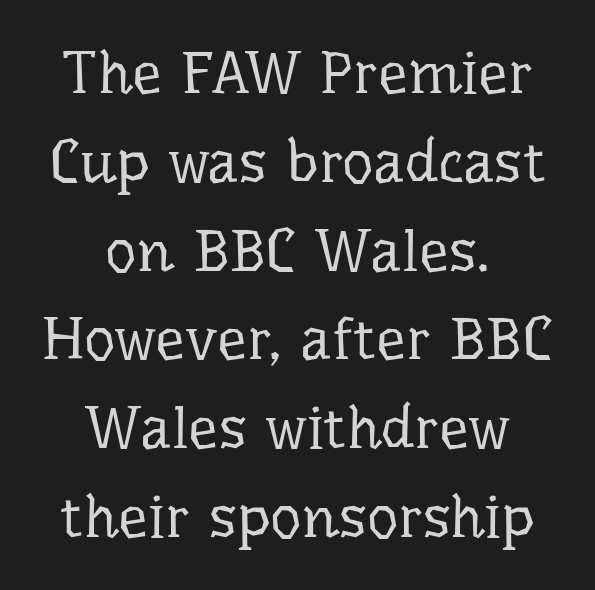
Q: Is the text bold? A: No.
Q: Is the text italic (slanted)? A: No, it is upright.
Q: Is the typeface a serif or a sans-serif typeface? A: Serif.
Q: Is the text underlined? A: No.
Q: How is the paragraph aligned? A: Centered.
Q: Is the spacing between letters normal or unusually wide? A: Normal.
Q: Is the spacing between lines tight, normal or loose? A: Normal.
Q: Width (condensed, normal, or wide)? A: Normal.
Q: Stroke contrast? A: Low.
Q: x-height? A: Medium.
Q: Monospaced? A: No.
